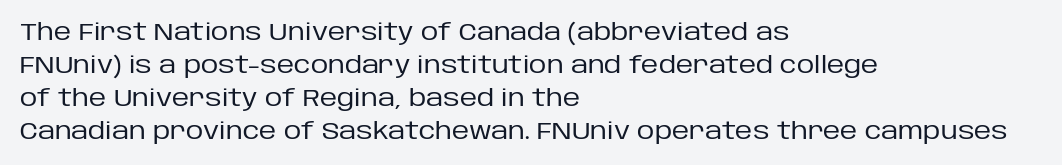
Q: Is the text bold? A: No.
Q: Is the text italic (slanted)? A: No, it is upright.
Q: Is the text underlined? A: No.
Q: How is the paragraph aligned? A: Left-aligned.
Q: Is the spacing between letters normal or unusually wide? A: Normal.
Q: Is the spacing between lines tight, normal or loose? A: Normal.
